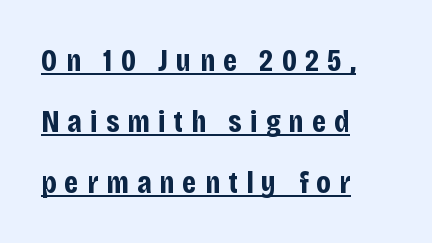
The lettering holds an erect, upright posture throughout. Each new line begins a long way beneath the previous one. Like a heading marked for emphasis, these lines bear an underscore. Leftover space on each line is placed entirely after the last word.
